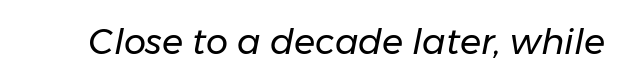
The image shows 35 px regular-weight type, italic (leaning right); set normal letter spacing, not underlined; low stroke contrast and a medium x-height.
